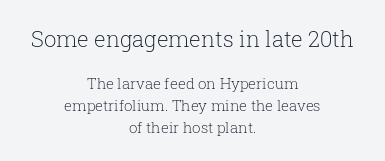
The image shows 22 px text type, upright; set centered, normal line spacing (1.46x), normal letter spacing, not underlined; the first (top) block is 1.47x larger.
